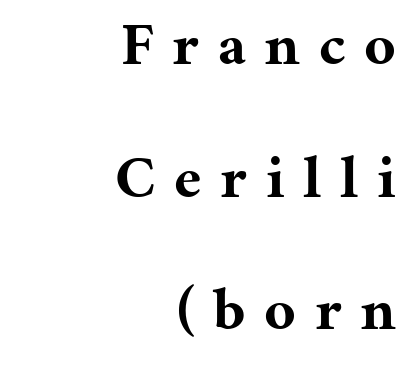
The image shows 60 px bold serif type, upright; set right-aligned, loose line spacing (2.21x), unusually wide letter spacing (+0.31 em), not underlined; medium stroke contrast and a medium x-height.
